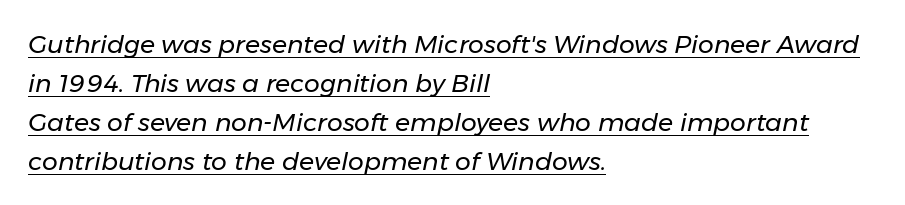
The image shows 25 px text type, italic (leaning right); set left-aligned, normal line spacing (1.56x), normal letter spacing, underlined.
